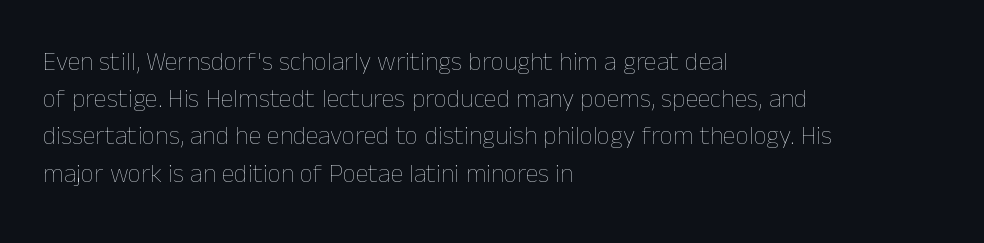
The rendering anchors every line to the left-hand side. A clean baseline with only descenders dipping below it. No chunkiness to these letters — they're not bold. Leading matches the norm, producing a regular column. Ascenders rise straight up at ninety degrees. Nobody touched the tracking dial on this one.
